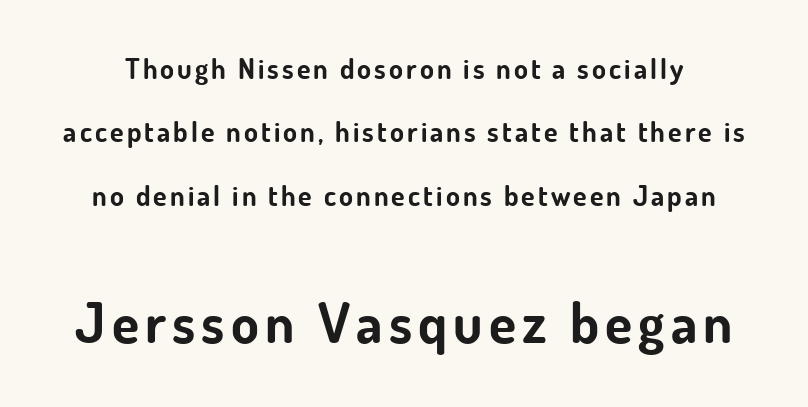
The image shows 56 px bold sans-serif type, upright; set loose line spacing (2.26x), not underlined; the second (bottom) block is 2.0x larger; low stroke contrast and a small x-height.
